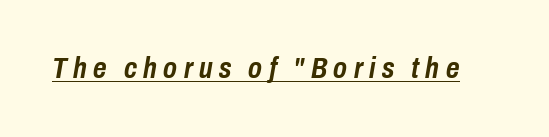
The face used here is proportionally spaced, like ordinary book or web type. The typography opts for an oblique posture over an upright one. Tracking here is generous; glyphs stand well apart from one another. A dark, heavy texture on the line: the type is bold. A typographer would call this underscored text.
